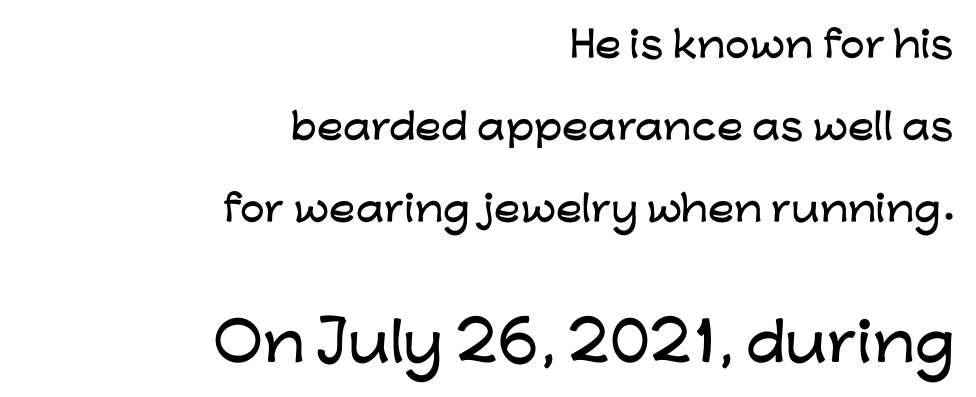
{"serif": "no", "italic": "no", "width": "wide", "stroke_contrast": "low", "x_height": "medium", "monospaced": "no", "underline": "no", "align": "right", "line_spacing": "loose", "line_spacing_ratio": 2.34, "letter_spacing": "normal", "letter_spacing_em": 0.0, "larger_block": "second", "size_ratio": 1.49, "glyph_px": 52}
